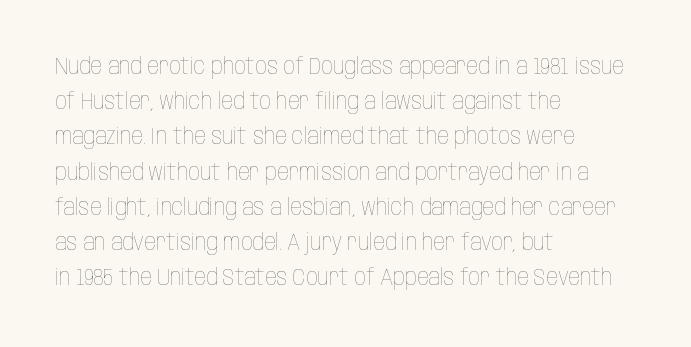
A typesetter would call this leading conventional body-copy spacing. Casual observation: everything's shoved over to the left. Counters stay open thanks to moderate or lighter strokes. The lettering stays uniformly vertical, giving the passage a roman look. No extra tracking has been applied to these lines. The gap between lines stays unmarked.
